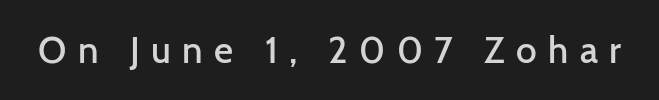
The image shows 37 px semibold sans-serif type, upright; set unusually wide letter spacing (+0.31 em), not underlined; low stroke contrast and a medium x-height.
